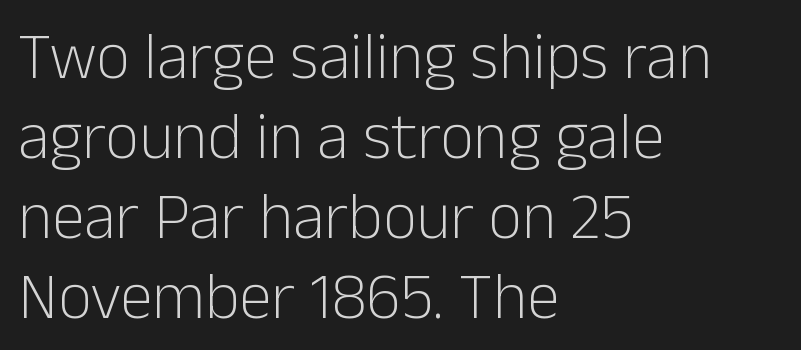
Q: Is the text bold? A: No.
Q: Is the text italic (slanted)? A: No, it is upright.
Q: Is the typeface a serif or a sans-serif typeface? A: Sans-serif.
Q: Is the text underlined? A: No.
Q: How is the paragraph aligned? A: Left-aligned.
Q: Is the spacing between letters normal or unusually wide? A: Normal.
Q: Width (condensed, normal, or wide)? A: Normal.
Q: Stroke contrast? A: Low.
Q: x-height? A: Medium.
Q: Monospaced? A: No.
